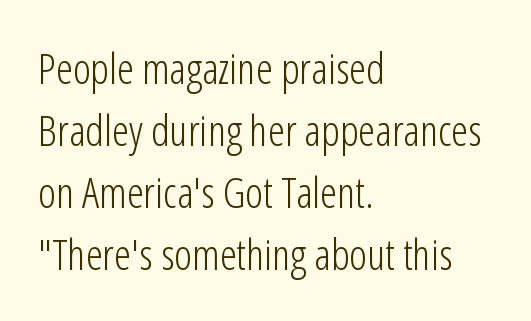
{"serif": "no", "italic": "no", "bold": "no", "weight": "light", "width": "condensed", "stroke_contrast": "low", "x_height": "medium", "monospaced": "no", "underline": "no", "align": "left", "line_spacing": "normal", "line_spacing_ratio": 1.44, "letter_spacing": "normal", "letter_spacing_em": 0.0, "glyph_px": 43}
